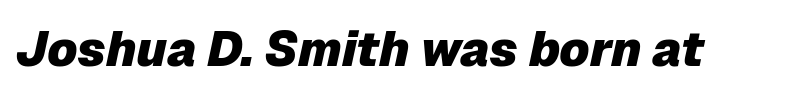
There's an unmistakable incline to the writing here. How are the letters spaced? Ordinarily, with no added tracking. The typesetting leans heavy: a genuine bold. Do the characters align in a grid? No, the font is proportional.
